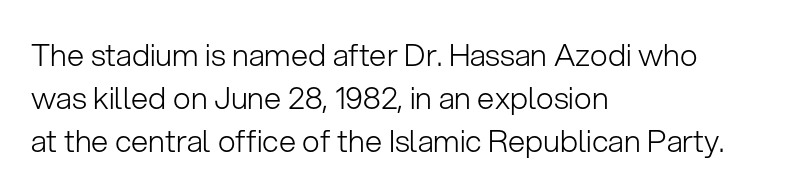
Q: Is the text bold? A: No.
Q: Is the text italic (slanted)? A: No, it is upright.
Q: Is the typeface a serif or a sans-serif typeface? A: Sans-serif.
Q: Is the text underlined? A: No.
Q: How is the paragraph aligned? A: Left-aligned.
Q: Is the spacing between letters normal or unusually wide? A: Normal.
Q: Is the spacing between lines tight, normal or loose? A: Normal.
Q: Width (condensed, normal, or wide)? A: Normal.
Q: Stroke contrast? A: Low.
Q: x-height? A: Medium.
Q: Monospaced? A: No.
